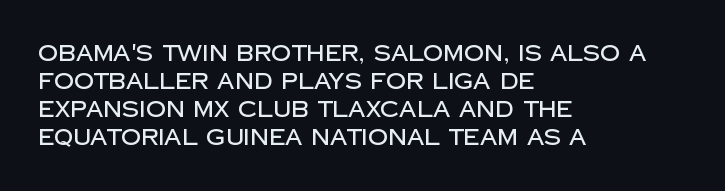
{"italic": "no", "underline": "no", "align": "left", "line_spacing": "normal", "line_spacing_ratio": 1.27, "letter_spacing": "normal", "letter_spacing_em": 0.0, "glyph_px": 22}
